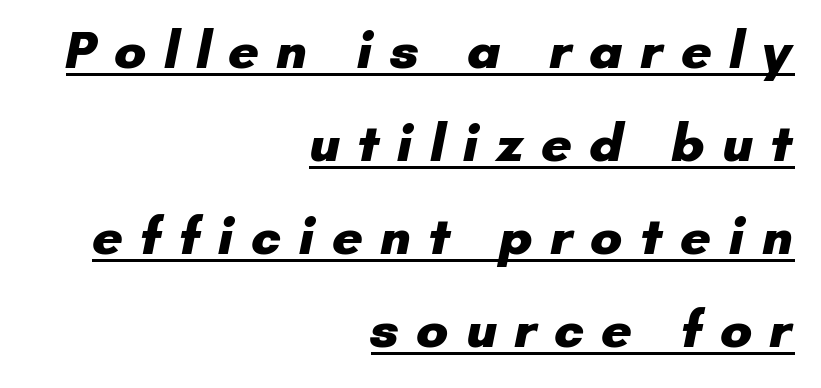
Q: Is the text bold? A: Yes.
Q: Is the typeface a serif or a sans-serif typeface? A: Sans-serif.
Q: Is the text underlined? A: Yes.
Q: How is the paragraph aligned? A: Right-aligned.
Q: Is the spacing between letters normal or unusually wide? A: Unusually wide.
Q: Width (condensed, normal, or wide)? A: Normal.
Q: Stroke contrast? A: Low.
Q: x-height? A: Small.
Q: Monospaced? A: No.
